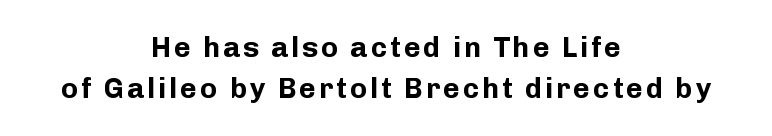
The letters advance in unequal steps, a hallmark of proportional type. Clear beneath every line of the passage. Caption: bold face, heavy strokes. Leading: standard. Grotesque or geometric, the face here clearly has no serifs.
